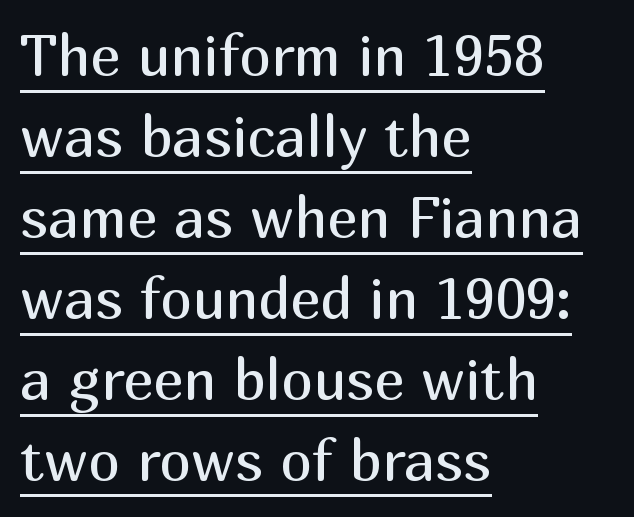
Short and long lines alike share a common starting point at left. Every character sits straight up, as roman type does. Summary of vertical rhythm: regular, with standard interline spacing. These characters rest on top of a visible drawn line. Is this a heavy cut? Hardly; it is regular or lighter. Regarding serifs, this sample does without them.
